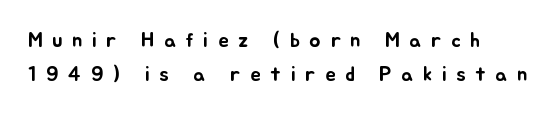
The image shows 21 px text type, upright; set normal line spacing (1.62x), unusually wide letter spacing (+0.46 em), not underlined.
